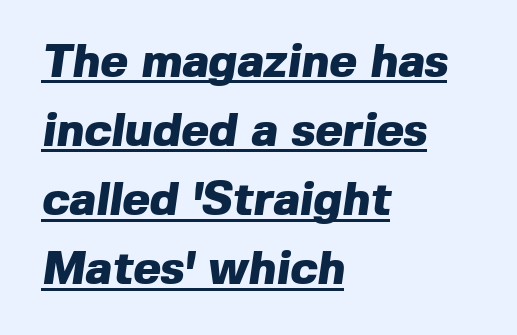
The image shows 47 px heavy sans-serif type; set left-aligned, normal line spacing (1.47x), normal letter spacing, underlined; a medium x-height.
